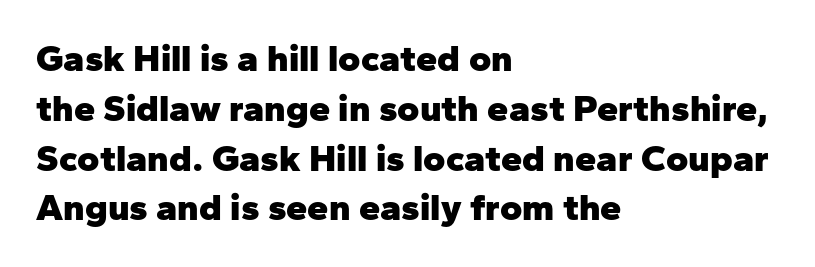
The setting favours the left margin, as ordinary paragraphs usually do. A clean baseline with only descenders dipping below it. Designer's note — italics off, roman on. Nothing unusual about the tracking: characters are spaced as the font intends. A typesetter would call this proportional, since set widths differ per character.
